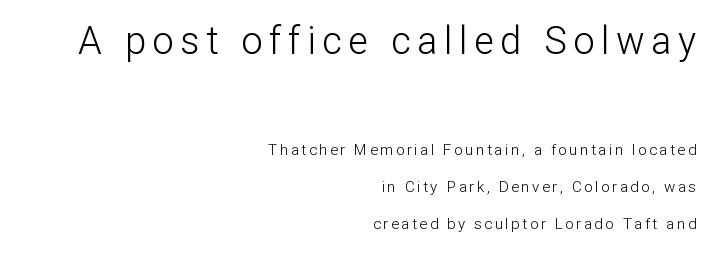
Q: Is the text bold? A: No.
Q: Is the text italic (slanted)? A: No, it is upright.
Q: Is the typeface a serif or a sans-serif typeface? A: Sans-serif.
Q: Is the text underlined? A: No.
Q: How is the paragraph aligned? A: Right-aligned.
Q: Is the spacing between lines tight, normal or loose? A: Loose.
Q: Which block of text is set in a larger size, the first (top) or the second (bottom)? A: The first (top) one.
Q: Width (condensed, normal, or wide)? A: Normal.
Q: Stroke contrast? A: Low.
Q: x-height? A: Medium.
Q: Monospaced? A: No.
